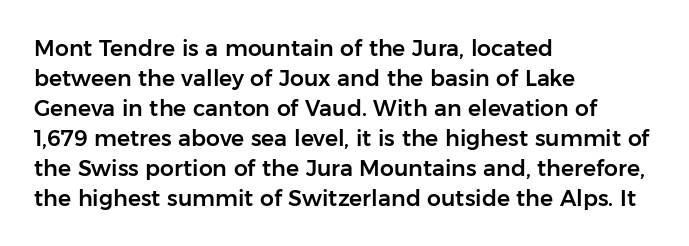
{"italic": "no", "underline": "no", "align": "left", "line_spacing": "normal", "line_spacing_ratio": 1.36, "letter_spacing": "normal", "letter_spacing_em": 0.0, "glyph_px": 22}
